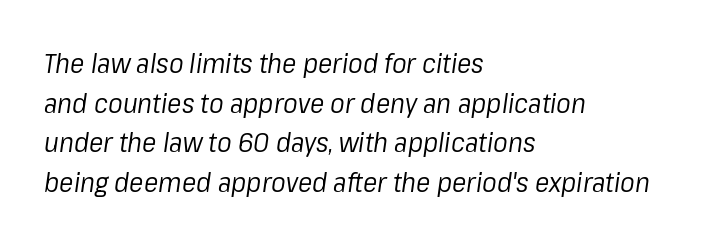
{"italic": "yes", "lean": "right", "slant_degrees": 8, "bold": "no", "underline": "no", "align": "left", "line_spacing": "normal", "line_spacing_ratio": 1.47, "letter_spacing": "normal", "letter_spacing_em": 0.0, "glyph_px": 27}
